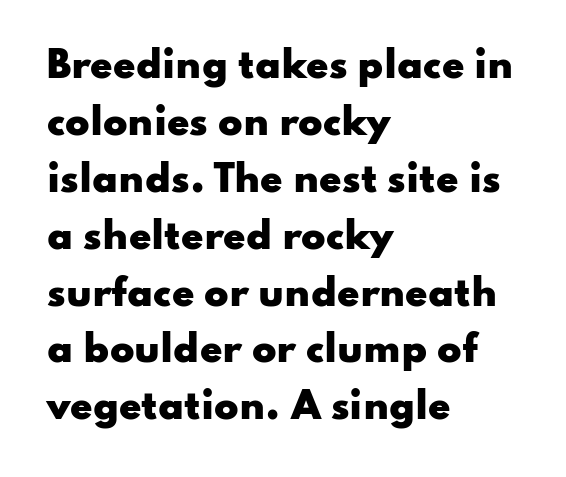
{"serif": "no", "italic": "no", "bold": "yes", "weight": "heavy", "width": "wide", "stroke_contrast": "low", "x_height": "small", "monospaced": "no", "underline": "no", "align": "left", "line_spacing": "normal", "line_spacing_ratio": 1.58, "letter_spacing": "normal", "letter_spacing_em": 0.0, "glyph_px": 36}
